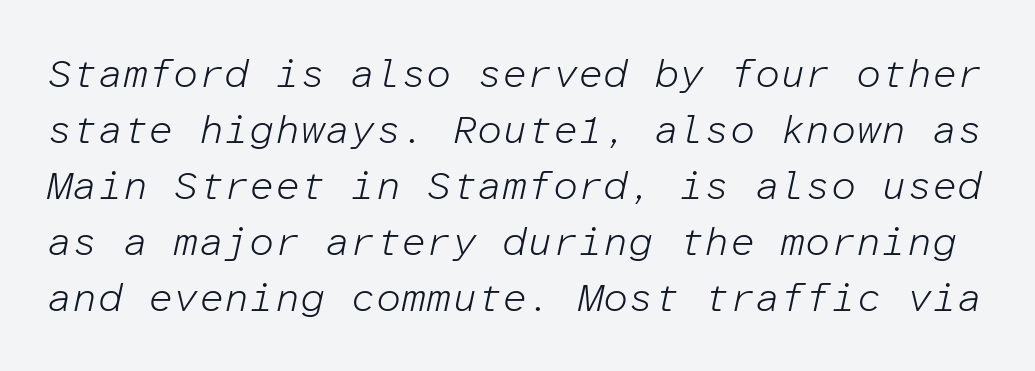
{"italic": "yes", "lean": "right", "slant_degrees": 12, "bold": "no", "weight": "light", "width": "normal", "stroke_contrast": "low", "x_height": "medium", "monospaced": "yes", "underline": "no", "line_spacing": "normal", "line_spacing_ratio": 1.4, "letter_spacing": "normal", "letter_spacing_em": 0.0, "glyph_px": 40}
